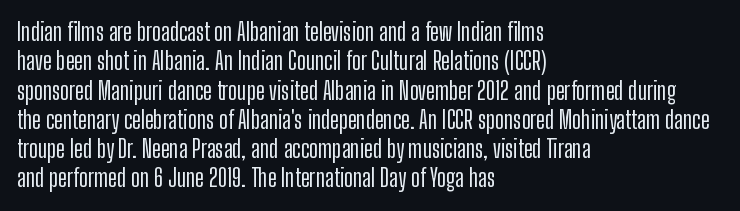
The image shows 24 px text type, upright; set left-aligned, line spacing 1.22x, normal letter spacing, not underlined.
